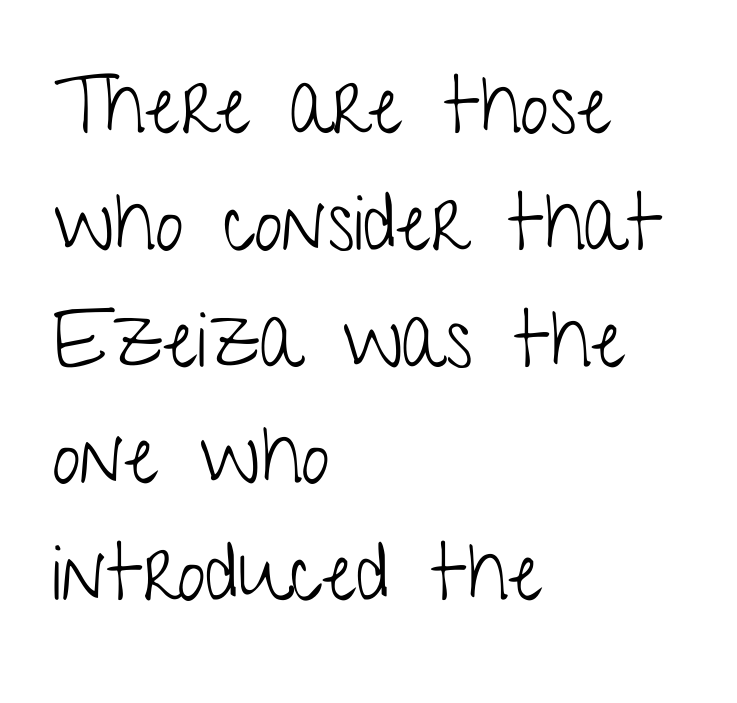
The image shows 80 px light, condensed sans-serif type, upright; set left-aligned, normal line spacing (1.46x), normal letter spacing, not underlined; low stroke contrast and a medium x-height.
